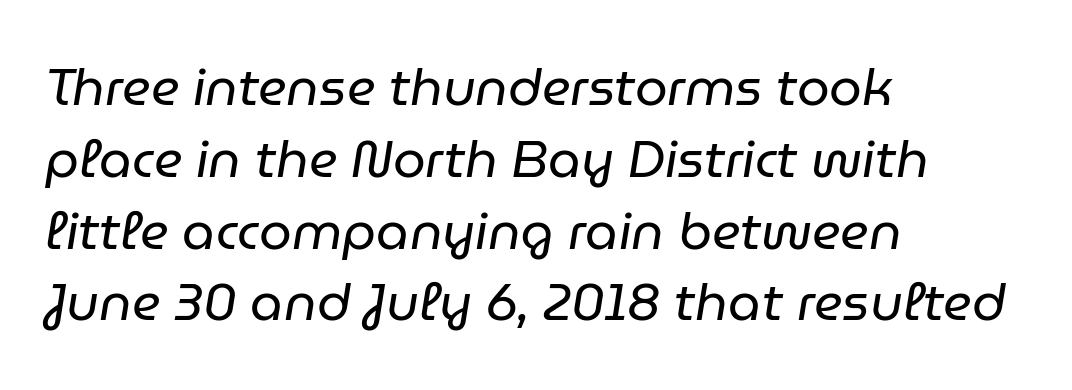
The rag falls on the right side of this text block. The line-height multiplier appears to be the usual default. The font sits on the lighter half of the weight spectrum, regular included. The lettering tilts uniformly, giving the passage an italic look. Here the glyphs are tracked normally, forming tight word shapes. Decoration check: the copy has no underline.
